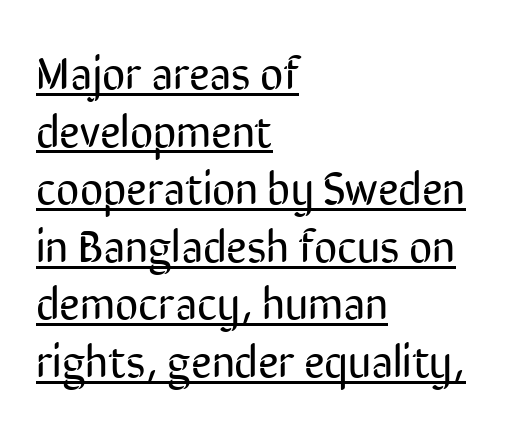
The image shows 45 px regular-weight, condensed sans-serif type, upright; set left-aligned, normal line spacing (1.28x), normal letter spacing, underlined; low stroke contrast and a medium x-height.
